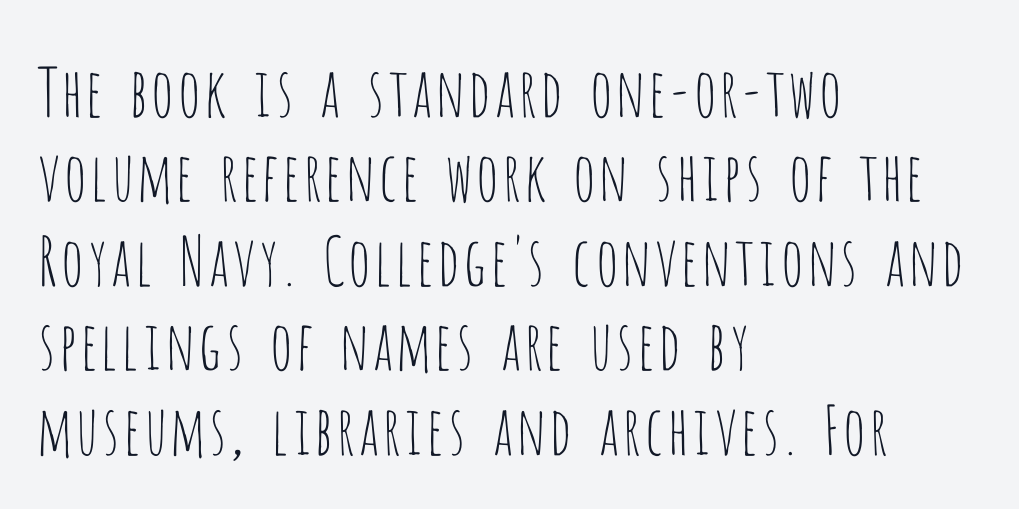
A typesetter would call this proportional, since set widths differ per character. The text was rendered using a sans face with plain stroke endings. Is there any slant? The stems are plumb. The strip under each line holds only bare page.
